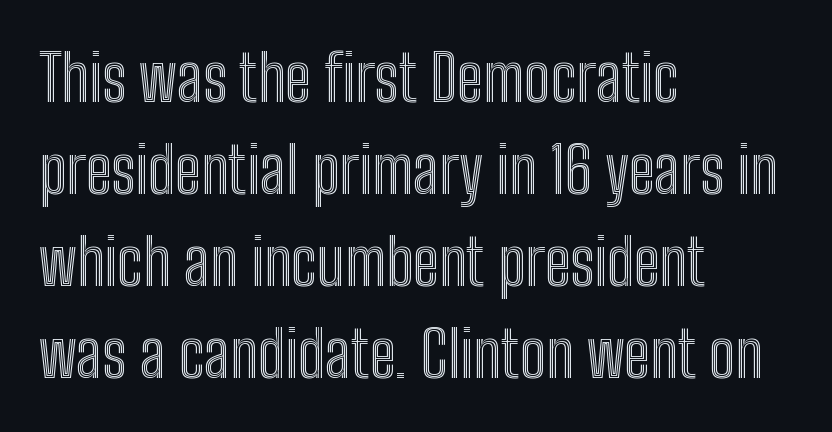
{"italic": "no", "width": "condensed", "x_height": "medium", "monospaced": "no", "underline": "no", "align": "left", "line_spacing": "normal", "line_spacing_ratio": 1.44, "letter_spacing": "normal", "letter_spacing_em": 0.0, "glyph_px": 64}
